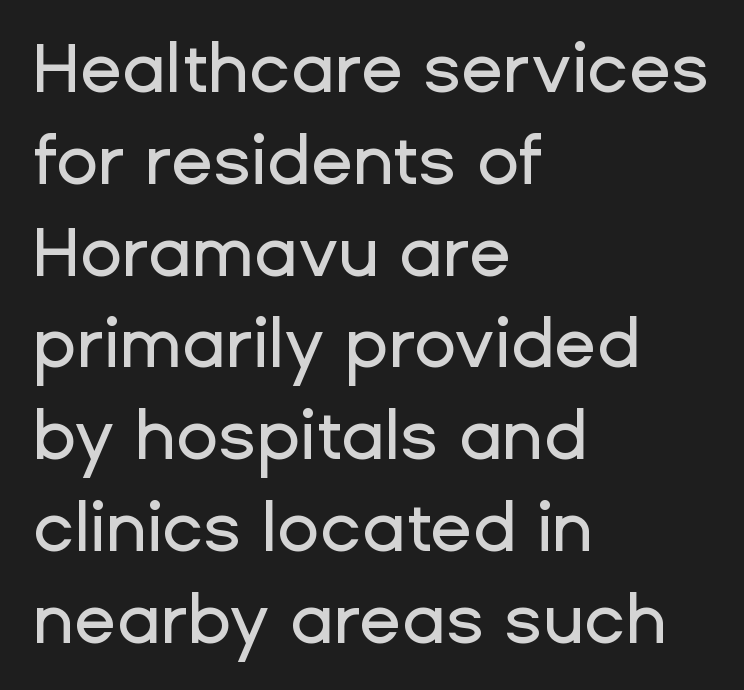
Q: Is the text italic (slanted)? A: No, it is upright.
Q: Is the typeface a serif or a sans-serif typeface? A: Sans-serif.
Q: Is the text underlined? A: No.
Q: How is the paragraph aligned? A: Left-aligned.
Q: Is the spacing between letters normal or unusually wide? A: Normal.
Q: Is the spacing between lines tight, normal or loose? A: Normal.
Q: Width (condensed, normal, or wide)? A: Normal.
Q: Stroke contrast? A: Low.
Q: x-height? A: Medium.
Q: Monospaced? A: No.
